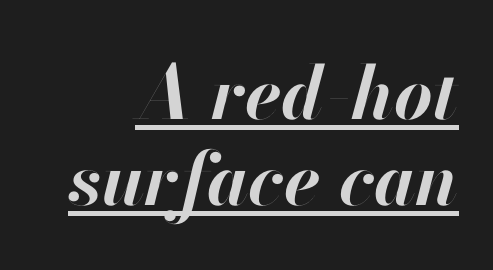
{"italic": "yes", "lean": "right", "slant_degrees": 13, "bold": "yes", "weight": "bold", "width": "normal", "stroke_contrast": "high", "x_height": "small", "monospaced": "no", "underline": "yes", "line_spacing_ratio": 1.16, "letter_spacing": "normal", "letter_spacing_em": 0.0, "glyph_px": 74}
